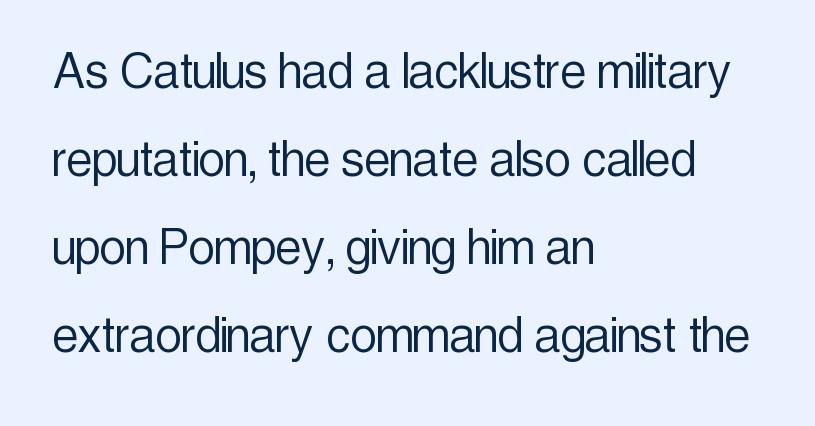
{"serif": "no", "italic": "no", "bold": "no", "weight": "light", "width": "condensed", "x_height": "medium", "monospaced": "no", "underline": "no", "align": "left", "line_spacing": "normal", "line_spacing_ratio": 1.52, "letter_spacing": "normal", "letter_spacing_em": 0.0, "glyph_px": 58}
